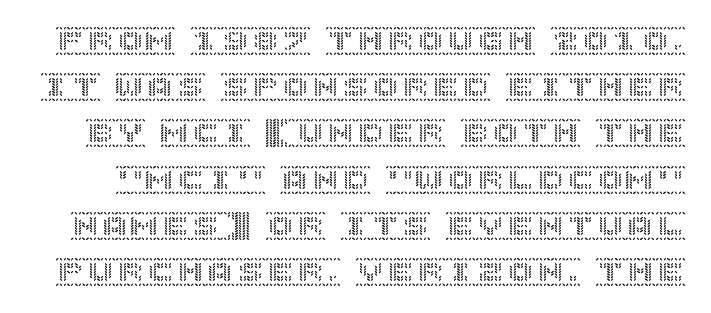
Q: Is the text italic (slanted)? A: No, it is upright.
Q: Is the text underlined? A: No.
Q: Is the spacing between letters normal or unusually wide? A: Normal.
Q: Is the spacing between lines tight, normal or loose? A: Normal.
Q: Width (condensed, normal, or wide)? A: Normal.
Q: x-height? A: Large.
